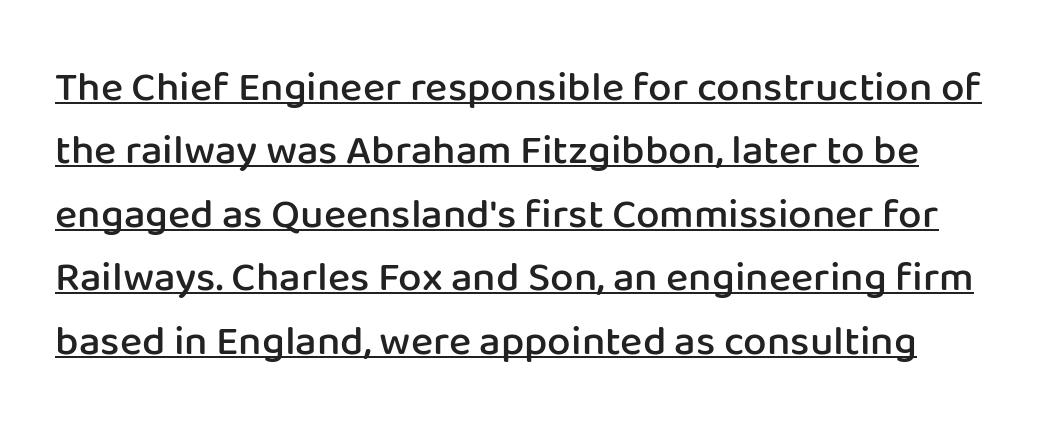
The image shows 42 px semibold sans-serif type, upright; set normal line spacing (1.51x), normal letter spacing, underlined; low stroke contrast and a medium x-height.
